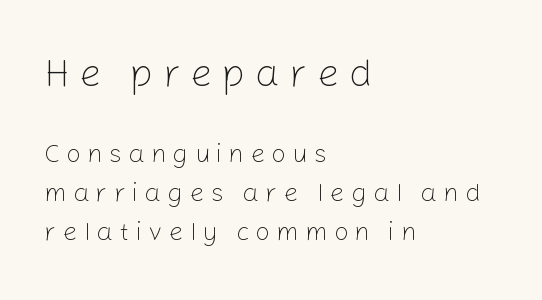
Q: Is the text bold? A: No.
Q: Is the text italic (slanted)? A: No, it is upright.
Q: Is the typeface a serif or a sans-serif typeface? A: Sans-serif.
Q: Is the text underlined? A: No.
Q: How is the paragraph aligned? A: Left-aligned.
Q: Is the spacing between letters normal or unusually wide? A: Unusually wide.
Q: Is the spacing between lines tight, normal or loose? A: Normal.
Q: Which block of text is set in a larger size, the first (top) or the second (bottom)? A: The first (top) one.
Q: Width (condensed, normal, or wide)? A: Normal.
Q: Stroke contrast? A: Low.
Q: x-height? A: Medium.
Q: Monospaced? A: No.
